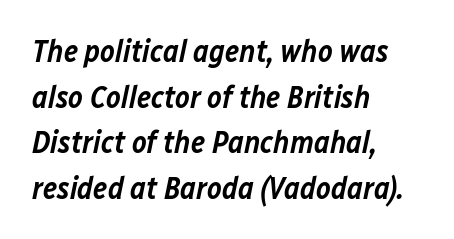
{"italic": "yes", "lean": "right", "slant_degrees": 12, "bold": "semi", "weight": "semibold", "width": "normal", "stroke_contrast": "low", "x_height": "medium", "monospaced": "no", "underline": "no", "align": "left", "line_spacing": "normal", "line_spacing_ratio": 1.47, "letter_spacing": "normal", "letter_spacing_em": 0.0, "glyph_px": 31}
